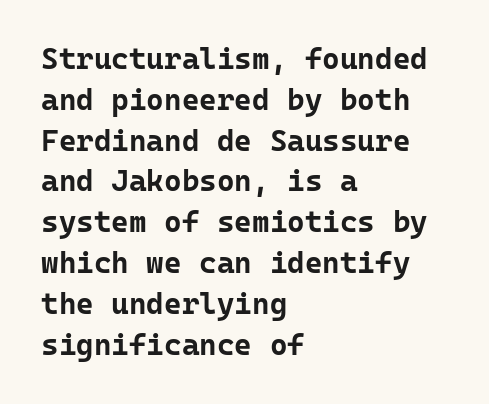
The space between consecutive lines is moderate. The face used here is a sans, in the tradition of grotesques and geometrics. The passage shown is not underscored anywhere. The rendering anchors every line to the left-hand side. A typesetter would call this monospace, since all characters share one set width. Set as a true bold cut, around the 700 mark.
